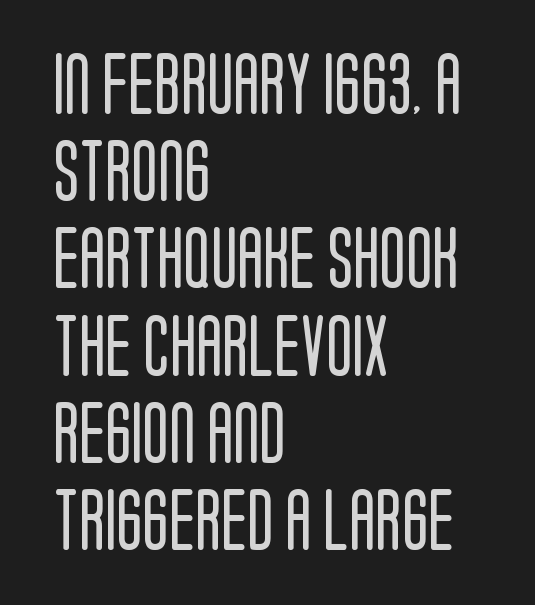
The image shows 61 px regular-weight, condensed sans-serif type, upright; set left-aligned, normal line spacing (1.43x), normal letter spacing, not underlined; low stroke contrast and a large x-height.
